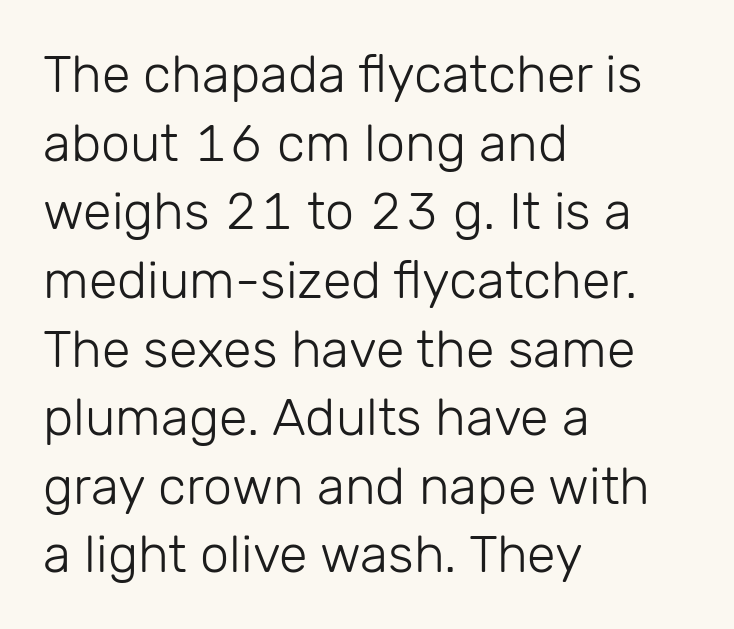
The image shows 52 px light sans-serif type, upright; set left-aligned, normal line spacing (1.32x), normal letter spacing, not underlined; low stroke contrast and a medium x-height.
